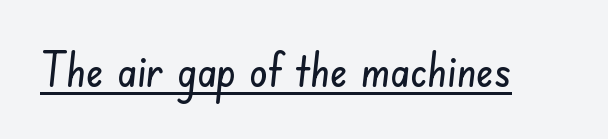
{"serif": "no", "width": "condensed", "stroke_contrast": "low", "x_height": "small", "monospaced": "no", "underline": "yes", "letter_spacing": "normal", "letter_spacing_em": 0.0, "glyph_px": 46}
